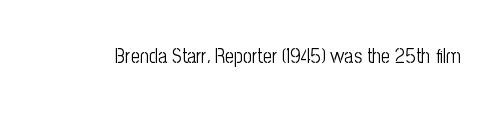
The image shows 20 px text type, upright; set normal letter spacing, not underlined.
